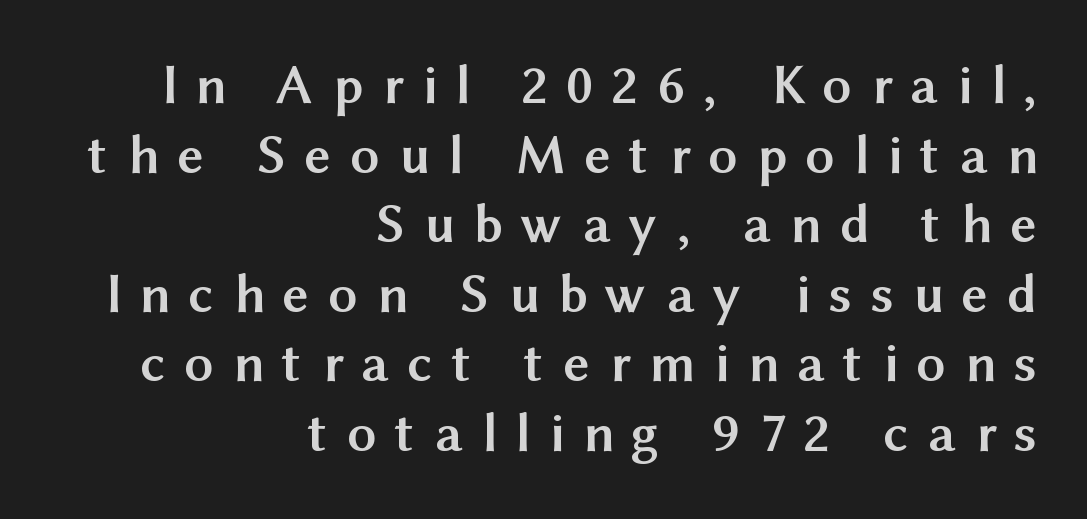
This sample has the flowing, uneven cadence of proportional lettering. Short note: letters widely spaced. Classification — sans serif. Typographic density is high because the face is bold. A clean baseline with only descenders dipping below it.
